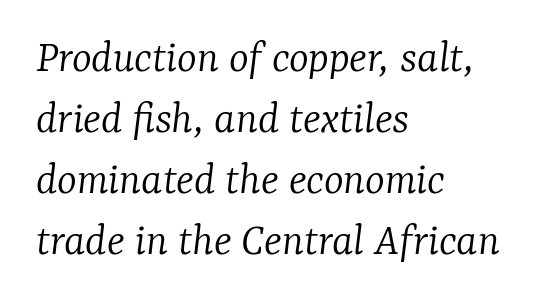
The image shows 47 px light serif type, italic (leaning right); set left-aligned, normal line spacing (1.3x), normal letter spacing, not underlined; low stroke contrast and a medium x-height.
